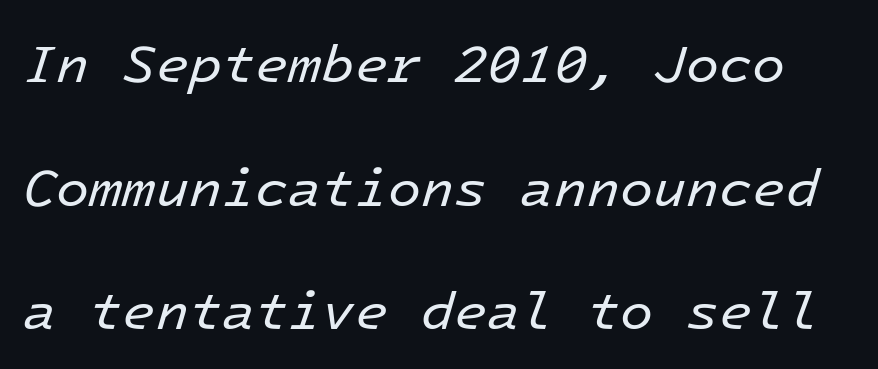
{"italic": "yes", "lean": "right", "slant_degrees": 16, "bold": "no", "weight": "regular", "width": "normal", "stroke_contrast": "low", "x_height": "medium", "monospaced": "yes", "underline": "no", "line_spacing": "loose", "line_spacing_ratio": 2.29, "letter_spacing": "normal", "letter_spacing_em": 0.0, "glyph_px": 54}
